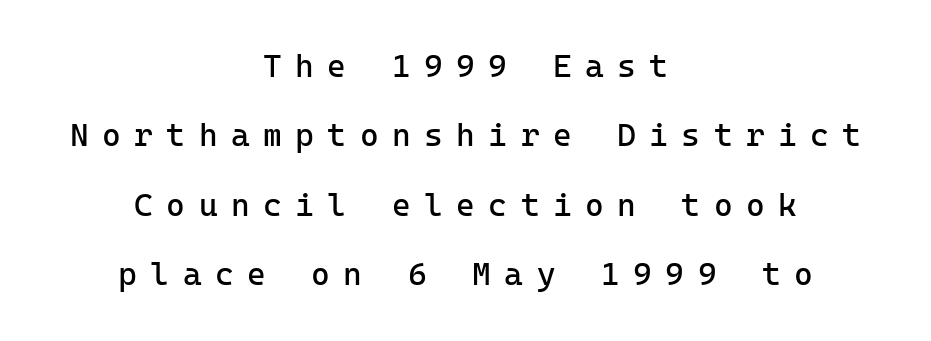
Q: Is the text bold? A: No.
Q: Is the text italic (slanted)? A: No, it is upright.
Q: Is the typeface a serif or a sans-serif typeface? A: Sans-serif.
Q: Is the text underlined? A: No.
Q: How is the paragraph aligned? A: Centered.
Q: Is the spacing between letters normal or unusually wide? A: Unusually wide.
Q: Is the spacing between lines tight, normal or loose? A: Loose.
Q: Width (condensed, normal, or wide)? A: Normal.
Q: Stroke contrast? A: Low.
Q: x-height? A: Medium.
